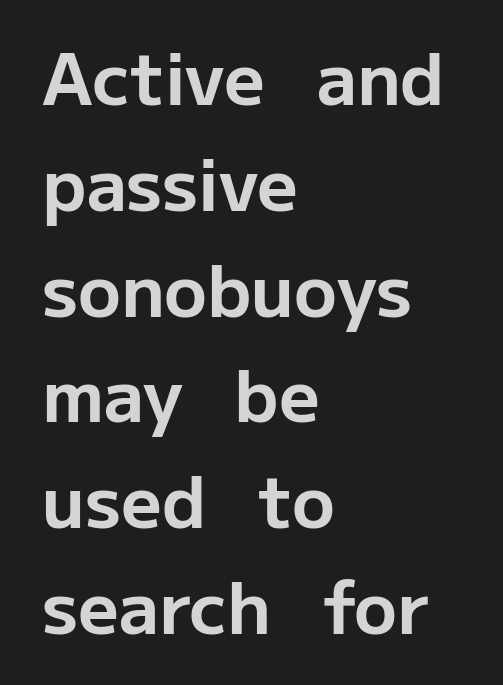
The image shows 71 px bold sans-serif type, upright; set left-aligned, normal line spacing (1.49x), normal letter spacing, not underlined; low stroke contrast and a medium x-height.
